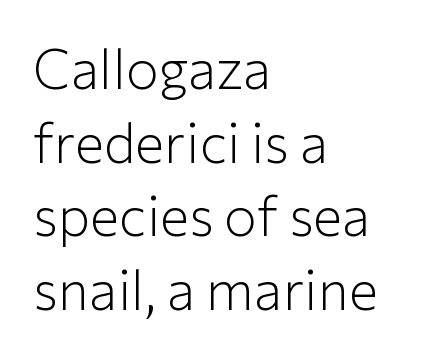
{"serif": "no", "italic": "no", "bold": "no", "weight": "light", "width": "normal", "stroke_contrast": "low", "x_height": "medium", "monospaced": "no", "underline": "no", "align": "left", "line_spacing": "normal", "line_spacing_ratio": 1.34, "letter_spacing": "normal", "letter_spacing_em": 0.0, "glyph_px": 55}
